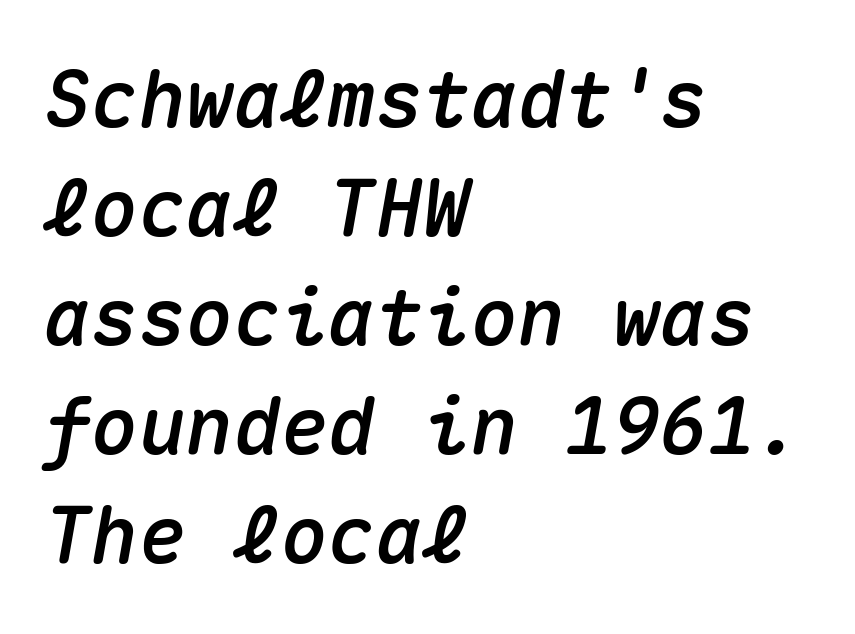
The rag falls on the right side of this text block. Posture: slanted. In terms of letterspacing, this is plain default setting. Spacing verdict: monospaced, one width for all characters. What's the leading like? Ordinary, nothing unusual.
